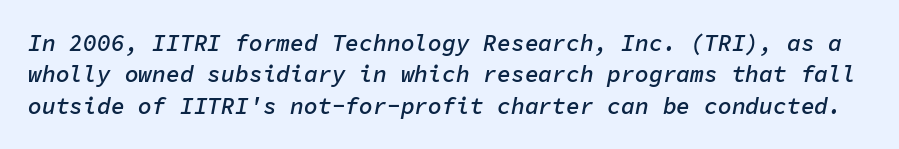
Bare-footed words on every line. Nothing unusual about the tracking: characters are spaced as the font intends. What's the leading like? Ordinary, nothing unusual. The rendering uses a semibold face; strokes are thickened but not to full bold. Emphasis-style slanted type is in use.
